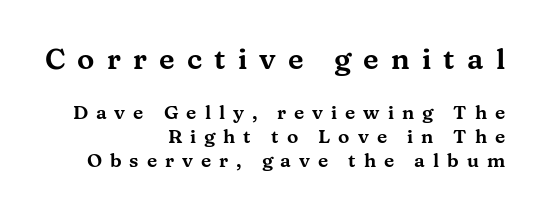
The image shows 29 px wide serif type, upright; set right-aligned, normal line spacing (1.26x), unusually wide letter spacing (+0.42 em), not underlined; the first (top) block is 1.53x larger; medium stroke contrast and a medium x-height.
